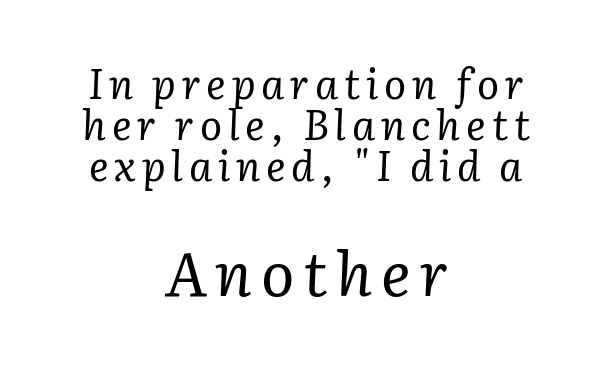
{"serif": "yes", "italic": "yes", "lean": "right", "slant_degrees": 2, "bold": "no", "weight": "regular", "width": "normal", "stroke_contrast": "low", "x_height": "medium", "monospaced": "no", "underline": "no", "align": "center", "line_spacing": "tight", "line_spacing_ratio": 1.0, "larger_block": "second", "size_ratio": 1.51, "glyph_px": 62}
